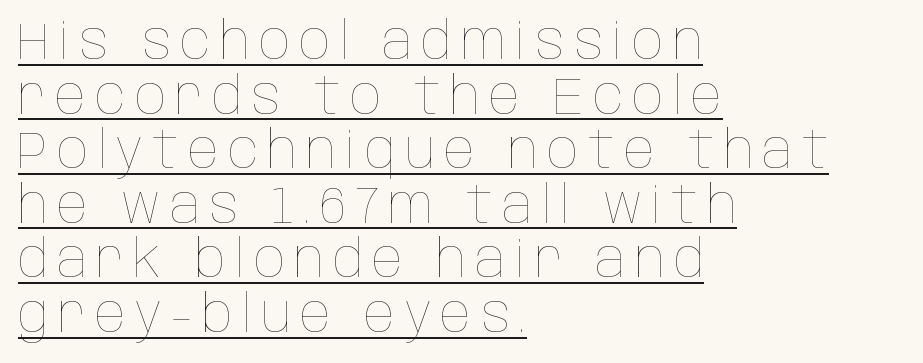
Q: Is the text bold? A: No.
Q: Is the text italic (slanted)? A: No, it is upright.
Q: Is the text underlined? A: Yes.
Q: How is the paragraph aligned? A: Left-aligned.
Q: Is the spacing between lines tight, normal or loose? A: Tight.
Q: Width (condensed, normal, or wide)? A: Condensed.
Q: Stroke contrast? A: Low.
Q: x-height? A: Large.
Q: Monospaced? A: No.
